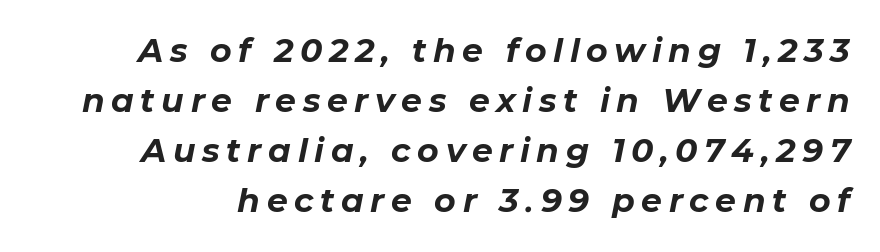
The image shows 33 px bold type, italic (leaning right); set normal line spacing (1.52x), unusually wide letter spacing (+0.2 em), not underlined; low stroke contrast and a medium x-height.
